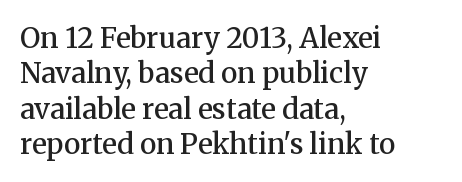
Quick note: underline off. No extra tracking has been applied to these lines. Vertically, the passage feels balanced, rows spaced as you'd expect. To sum up the face: it has serifs.
